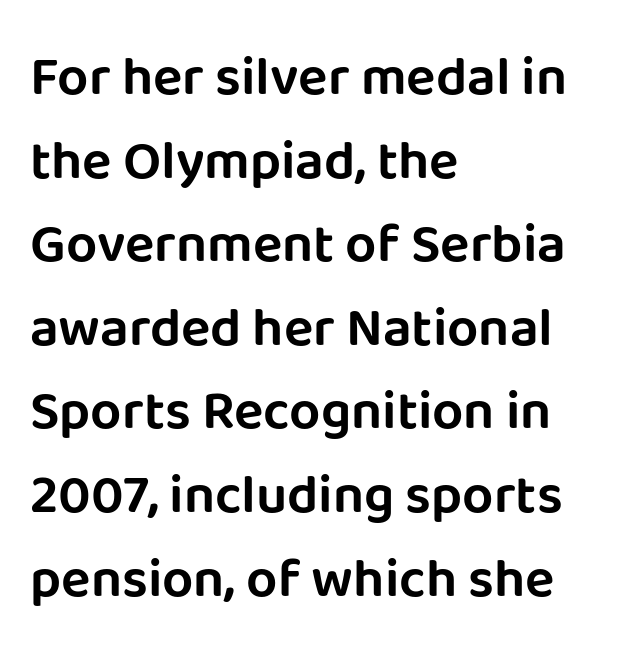
Q: Is the text italic (slanted)? A: No, it is upright.
Q: Is the typeface a serif or a sans-serif typeface? A: Sans-serif.
Q: Is the text underlined? A: No.
Q: How is the paragraph aligned? A: Left-aligned.
Q: Is the spacing between letters normal or unusually wide? A: Normal.
Q: Is the spacing between lines tight, normal or loose? A: Normal.
Q: Width (condensed, normal, or wide)? A: Normal.
Q: Stroke contrast? A: Low.
Q: x-height? A: Large.
Q: Monospaced? A: No.
